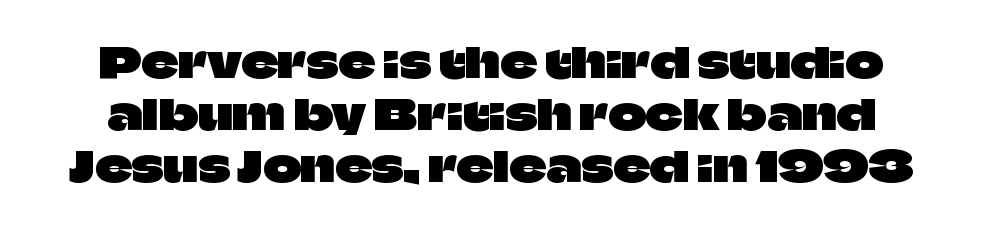
Q: Is the text italic (slanted)? A: No, it is upright.
Q: Is the typeface a serif or a sans-serif typeface? A: Sans-serif.
Q: Is the text underlined? A: No.
Q: Is the spacing between letters normal or unusually wide? A: Normal.
Q: Is the spacing between lines tight, normal or loose? A: Normal.
Q: Width (condensed, normal, or wide)? A: Normal.
Q: Stroke contrast? A: Low.
Q: x-height? A: Large.
Q: Monospaced? A: No.
